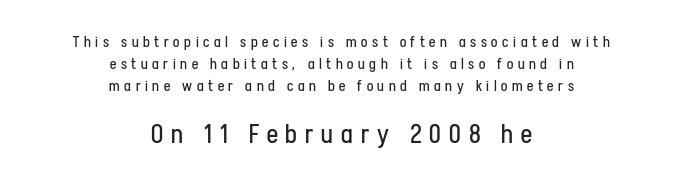
Q: Is the text bold? A: No.
Q: Is the text italic (slanted)? A: No, it is upright.
Q: Is the text underlined? A: No.
Q: How is the paragraph aligned? A: Centered.
Q: Is the spacing between letters normal or unusually wide? A: Unusually wide.
Q: Is the spacing between lines tight, normal or loose? A: Normal.
Q: Which block of text is set in a larger size, the first (top) or the second (bottom)? A: The second (bottom) one.
